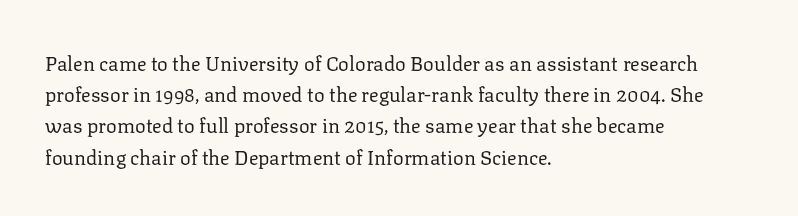
Q: Is the text bold? A: No.
Q: Is the text italic (slanted)? A: No, it is upright.
Q: Is the text underlined? A: No.
Q: How is the paragraph aligned? A: Left-aligned.
Q: Is the spacing between letters normal or unusually wide? A: Normal.
Q: Is the spacing between lines tight, normal or loose? A: Normal.
